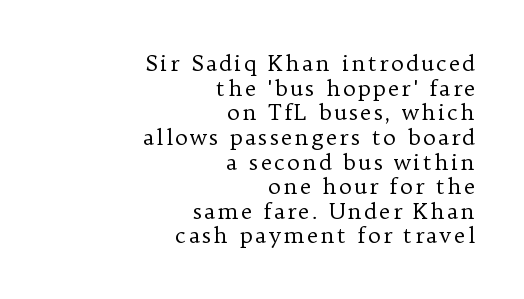
{"italic": "no", "bold": "no", "underline": "no", "align": "right", "line_spacing": "tight", "line_spacing_ratio": 1.12, "glyph_px": 22}
